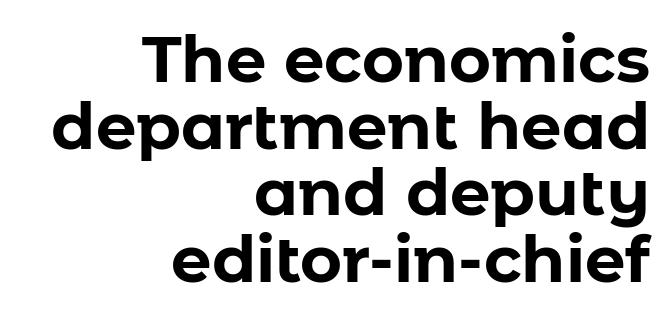
{"serif": "no", "italic": "no", "bold": "yes", "weight": "bold", "width": "normal", "stroke_contrast": "low", "x_height": "medium", "monospaced": "no", "underline": "no", "align": "right", "line_spacing": "tight", "line_spacing_ratio": 1.04, "letter_spacing": "normal", "letter_spacing_em": 0.0, "glyph_px": 64}
